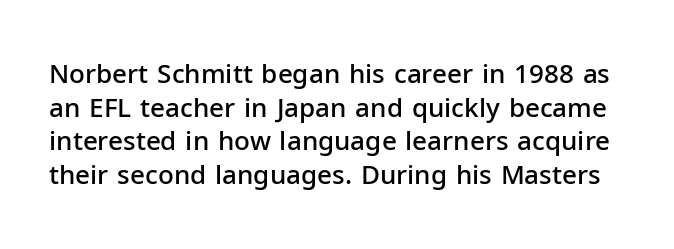
Q: Is the text bold? A: Semi-bold.
Q: Is the text italic (slanted)? A: No, it is upright.
Q: Is the text underlined? A: No.
Q: Is the spacing between letters normal or unusually wide? A: Normal.
Q: Is the spacing between lines tight, normal or loose? A: Normal.
